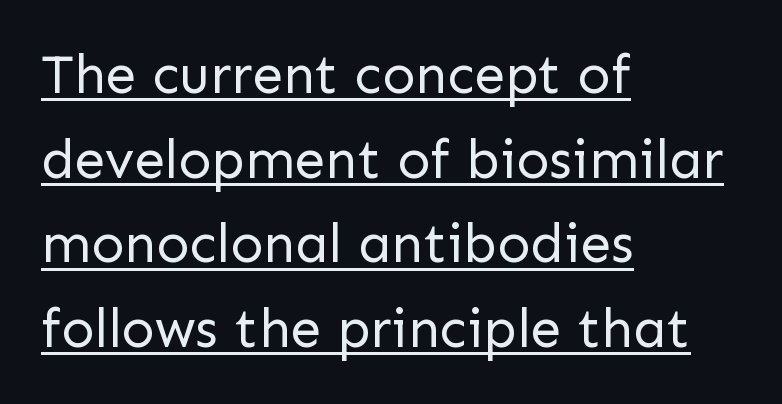
This sample has the flowing, uneven cadence of proportional lettering. The axis of the letterforms is exactly vertical. You can see a thin bar hugging the bottom of the glyphs. On a weight scale, this lands at 450 or below. Does extra space separate the letters? No, they use regular spacing. The rendering anchors every line to the left-hand side.
